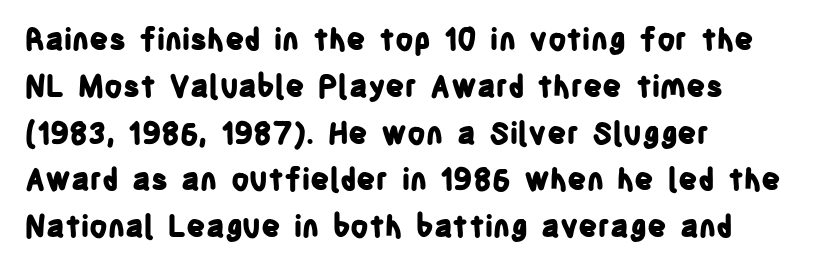
Q: Is the text bold? A: Yes.
Q: Is the text italic (slanted)? A: No, it is upright.
Q: Is the typeface a serif or a sans-serif typeface? A: Sans-serif.
Q: Is the text underlined? A: No.
Q: How is the paragraph aligned? A: Left-aligned.
Q: Is the spacing between letters normal or unusually wide? A: Normal.
Q: Is the spacing between lines tight, normal or loose? A: Normal.
Q: Width (condensed, normal, or wide)? A: Condensed.
Q: Stroke contrast? A: Low.
Q: x-height? A: Large.
Q: Monospaced? A: No.
